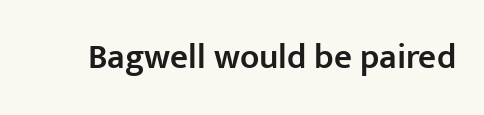
{"serif": "no", "italic": "no", "bold": "semi", "weight": "semibold", "width": "normal", "stroke_contrast": "low", "x_height": "medium", "monospaced": "no", "underline": "no", "letter_spacing": "normal", "letter_spacing_em": 0.0, "glyph_px": 35}
